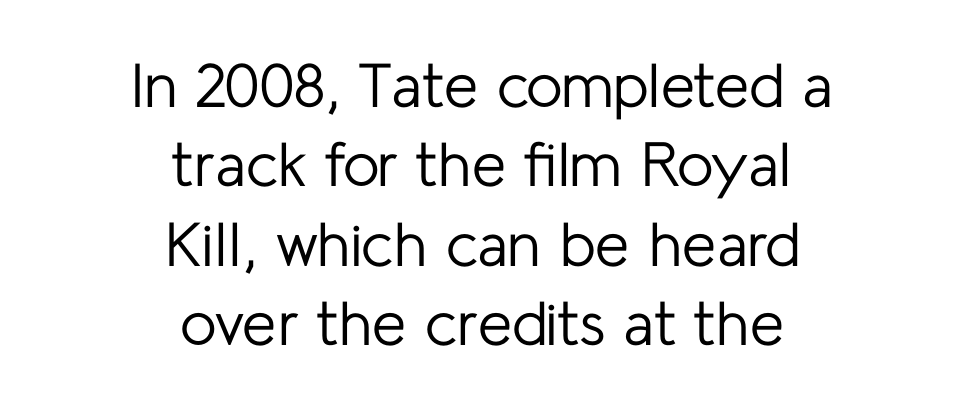
Q: Is the text bold? A: No.
Q: Is the text italic (slanted)? A: No, it is upright.
Q: Is the typeface a serif or a sans-serif typeface? A: Sans-serif.
Q: Is the text underlined? A: No.
Q: How is the paragraph aligned? A: Centered.
Q: Is the spacing between letters normal or unusually wide? A: Normal.
Q: Is the spacing between lines tight, normal or loose? A: Normal.
Q: Width (condensed, normal, or wide)? A: Normal.
Q: Stroke contrast? A: Low.
Q: x-height? A: Medium.
Q: Monospaced? A: No.
